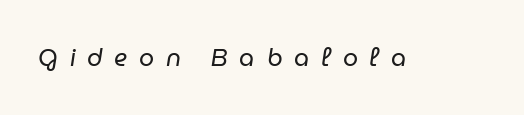
The axis of the letterforms is tilted away from vertical. Letter spacing: wide. Descenders are the only things crossing below the line. The cut favours lightness, reaching ordinary text weight at its darkest.
